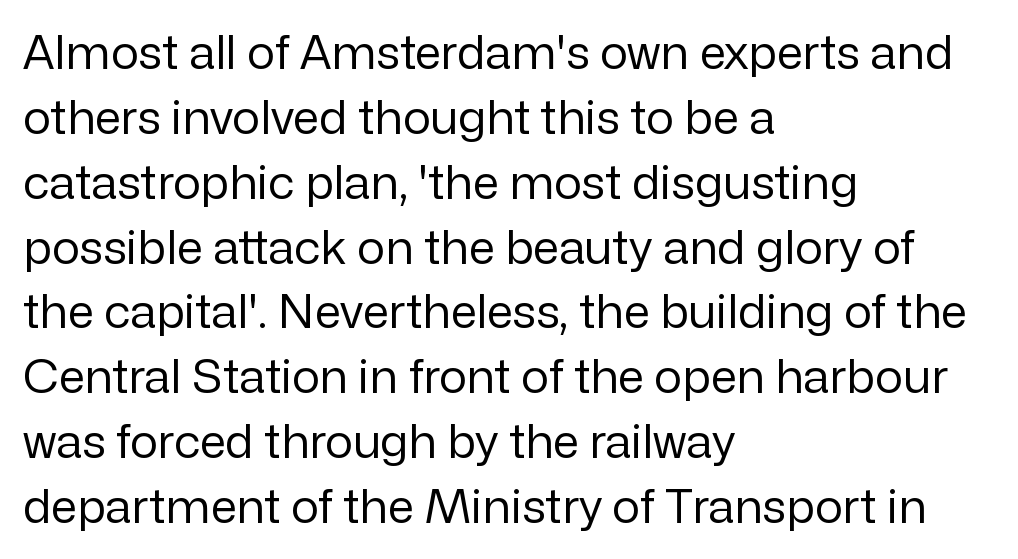
Q: Is the text bold? A: No.
Q: Is the text italic (slanted)? A: No, it is upright.
Q: Is the typeface a serif or a sans-serif typeface? A: Sans-serif.
Q: Is the text underlined? A: No.
Q: How is the paragraph aligned? A: Left-aligned.
Q: Is the spacing between letters normal or unusually wide? A: Normal.
Q: Is the spacing between lines tight, normal or loose? A: Normal.
Q: Width (condensed, normal, or wide)? A: Normal.
Q: Stroke contrast? A: Low.
Q: x-height? A: Medium.
Q: Monospaced? A: No.
